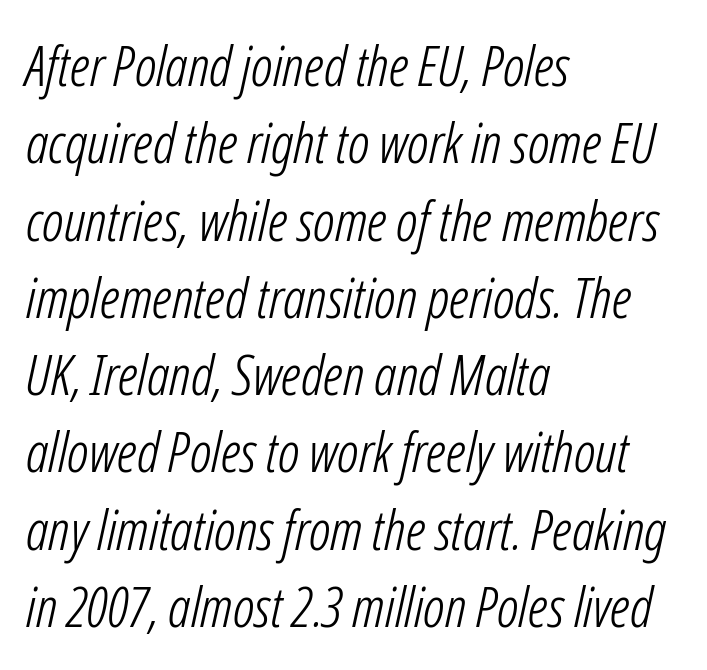
This is oblique type, the kind used for emphasis or titles. The passage is arranged the way most books set body copy — flush left. Proportional: the letters do not fall into vertical columns. Heaviness? Minimal to ordinary, like unemphasized prose.
